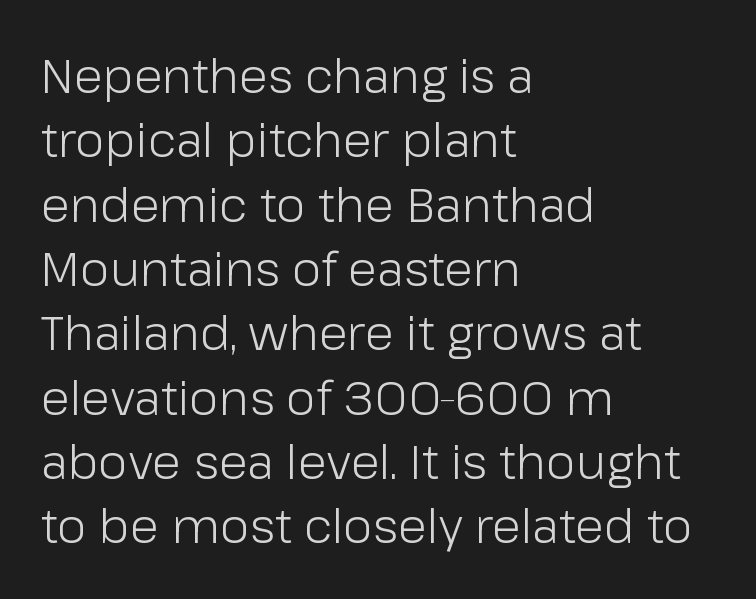
The image shows 48 px light sans-serif type, upright; set left-aligned, normal line spacing (1.34x), normal letter spacing, not underlined; low stroke contrast and a medium x-height.
